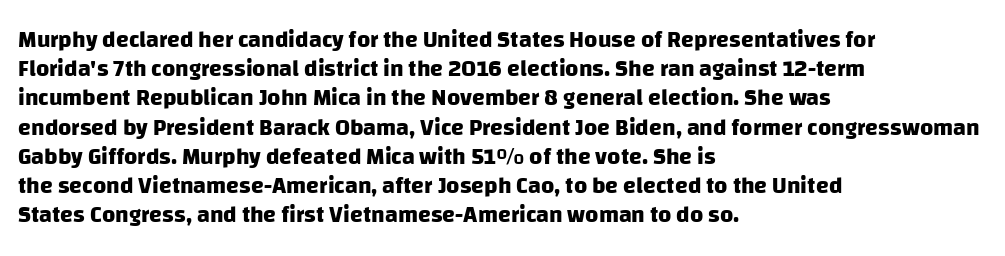
{"bold": "yes", "underline": "no", "align": "left", "line_spacing": "normal", "line_spacing_ratio": 1.27, "letter_spacing": "normal", "letter_spacing_em": 0.0, "glyph_px": 23}
